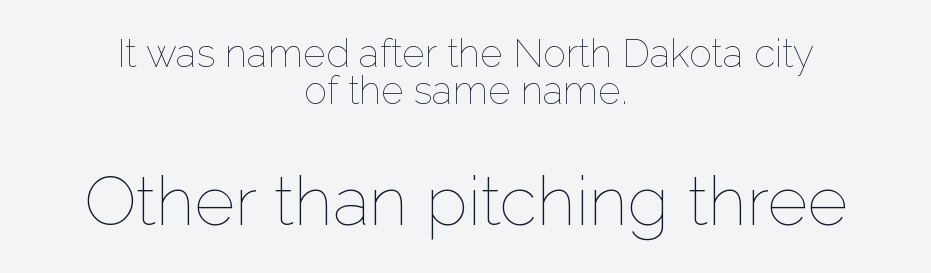
Q: Is the text bold? A: No.
Q: Is the text italic (slanted)? A: No, it is upright.
Q: Is the text underlined? A: No.
Q: How is the paragraph aligned? A: Centered.
Q: Is the spacing between letters normal or unusually wide? A: Normal.
Q: Is the spacing between lines tight, normal or loose? A: Tight.
Q: Which block of text is set in a larger size, the first (top) or the second (bottom)? A: The second (bottom) one.
Q: Width (condensed, normal, or wide)? A: Normal.
Q: Stroke contrast? A: Low.
Q: x-height? A: Medium.
Q: Monospaced? A: No.
